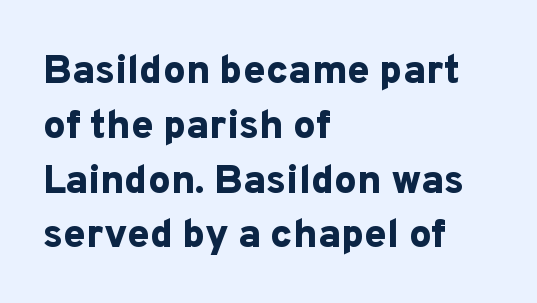
{"serif": "no", "italic": "no", "bold": "yes", "weight": "bold", "width": "normal", "stroke_contrast": "low", "x_height": "medium", "monospaced": "no", "underline": "no", "align": "left", "line_spacing": "normal", "line_spacing_ratio": 1.37, "letter_spacing": "normal", "letter_spacing_em": 0.0, "glyph_px": 40}
